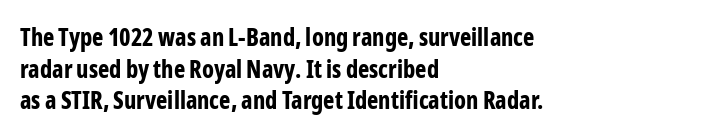
Honestly, the letter spacing is just normal — you wouldn't notice it. One glance says typical: line gaps are just what's usual. These lines stack with their left ends in a neat column. The type sits square on the baseline with zero lean. Descender tails drop into unmarked territory. How heavy is the stroke? Heavy — this is a bold.
